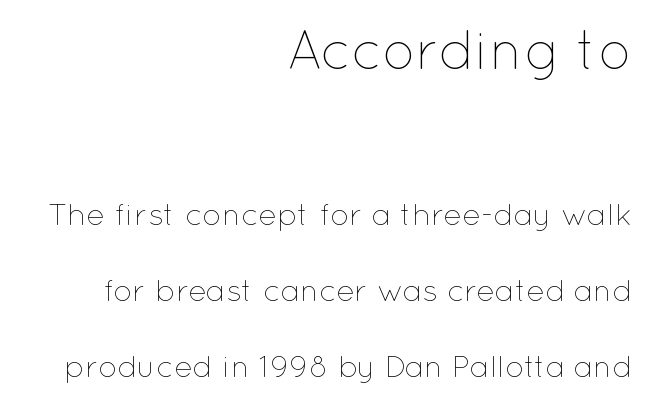
Q: Is the text bold? A: No.
Q: Is the text italic (slanted)? A: No, it is upright.
Q: Is the text underlined? A: No.
Q: How is the paragraph aligned? A: Right-aligned.
Q: Is the spacing between letters normal or unusually wide? A: Normal.
Q: Is the spacing between lines tight, normal or loose? A: Loose.
Q: Which block of text is set in a larger size, the first (top) or the second (bottom)? A: The first (top) one.
Q: Width (condensed, normal, or wide)? A: Normal.
Q: Stroke contrast? A: Low.
Q: x-height? A: Medium.
Q: Monospaced? A: No.
